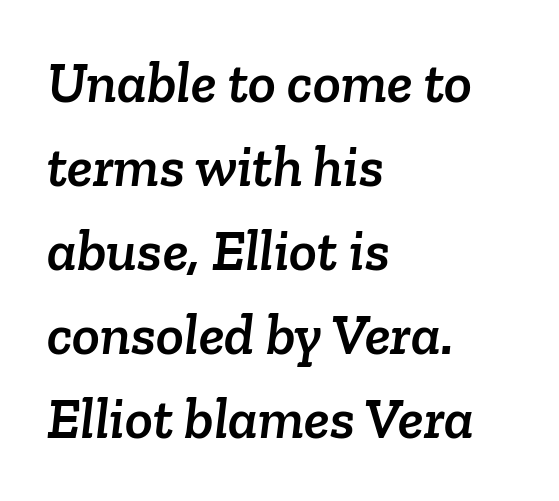
Q: Is the typeface a serif or a sans-serif typeface? A: Serif.
Q: Is the text underlined? A: No.
Q: How is the paragraph aligned? A: Left-aligned.
Q: Is the spacing between letters normal or unusually wide? A: Normal.
Q: Is the spacing between lines tight, normal or loose? A: Normal.
Q: Width (condensed, normal, or wide)? A: Normal.
Q: Stroke contrast? A: Low.
Q: x-height? A: Medium.
Q: Monospaced? A: No.
